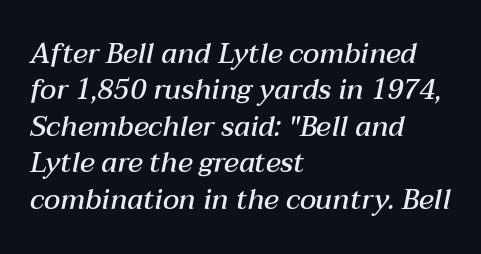
Q: Is the text bold? A: Semi-bold.
Q: Is the text italic (slanted)? A: Yes, it leans right by about 12 degrees.
Q: Is the text underlined? A: No.
Q: How is the paragraph aligned? A: Left-aligned.
Q: Is the spacing between letters normal or unusually wide? A: Normal.
Q: Is the spacing between lines tight, normal or loose? A: Normal.
Q: Width (condensed, normal, or wide)? A: Normal.
Q: Stroke contrast? A: Medium.
Q: x-height? A: Medium.
Q: Monospaced? A: No.
